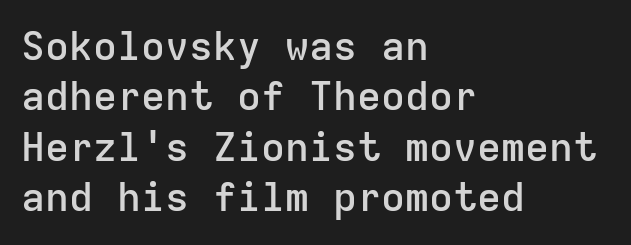
The passage shown is typeset with a sans-serif family. The gaps between neighbouring characters are ordinary and unremarkable. Quick note: not italic, upright. Each new line begins a customary step beneath the previous one. Letters rest on an invisible, unmarked baseline.
